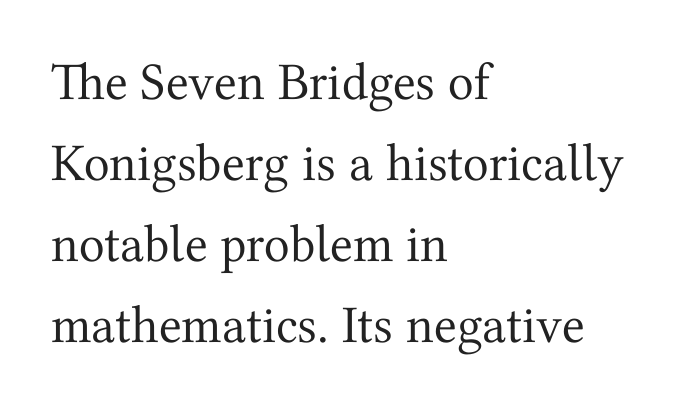
Q: Is the text bold? A: No.
Q: Is the text italic (slanted)? A: No, it is upright.
Q: Is the typeface a serif or a sans-serif typeface? A: Serif.
Q: Is the text underlined? A: No.
Q: How is the paragraph aligned? A: Left-aligned.
Q: Is the spacing between letters normal or unusually wide? A: Normal.
Q: Is the spacing between lines tight, normal or loose? A: Normal.
Q: Width (condensed, normal, or wide)? A: Normal.
Q: Stroke contrast? A: Medium.
Q: x-height? A: Medium.
Q: Monospaced? A: No.
